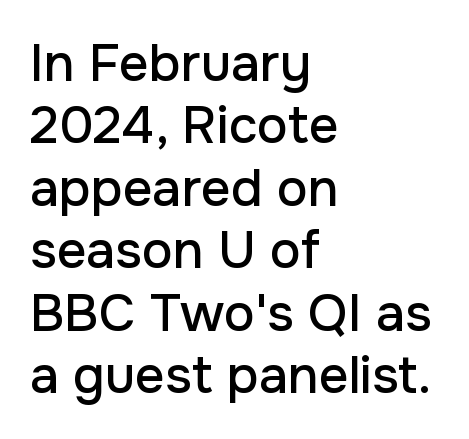
The image shows 52 px sans-serif type, upright; set left-aligned, line spacing 1.2x, normal letter spacing, not underlined; low stroke contrast and a medium x-height.
